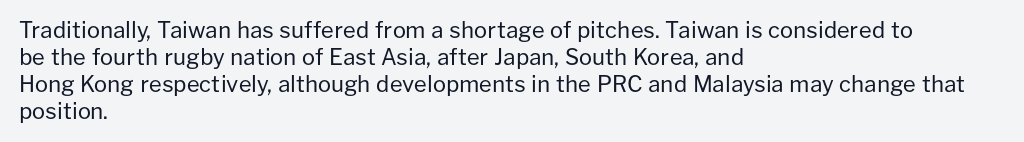
{"italic": "no", "bold": "no", "underline": "no", "align": "left", "line_spacing_ratio": 1.22, "letter_spacing": "normal", "letter_spacing_em": 0.0, "glyph_px": 22}
